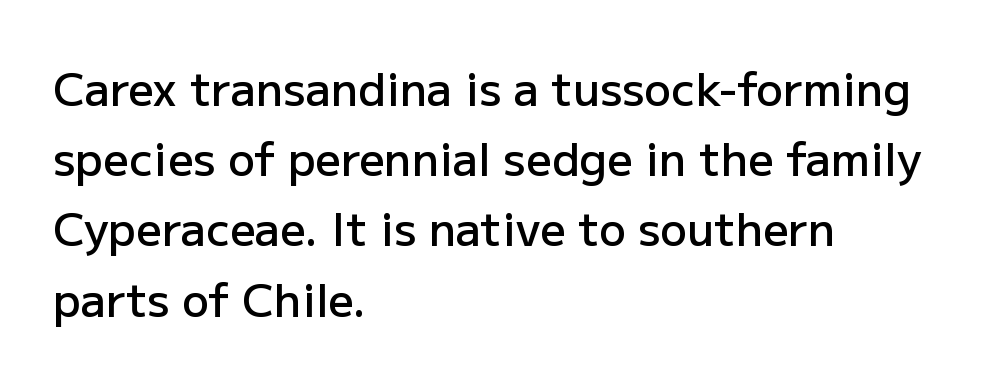
Q: Is the text bold? A: Semi-bold.
Q: Is the text italic (slanted)? A: No, it is upright.
Q: Is the typeface a serif or a sans-serif typeface? A: Sans-serif.
Q: Is the text underlined? A: No.
Q: How is the paragraph aligned? A: Left-aligned.
Q: Is the spacing between letters normal or unusually wide? A: Normal.
Q: Is the spacing between lines tight, normal or loose? A: Normal.
Q: Width (condensed, normal, or wide)? A: Normal.
Q: Stroke contrast? A: Low.
Q: x-height? A: Medium.
Q: Monospaced? A: No.
